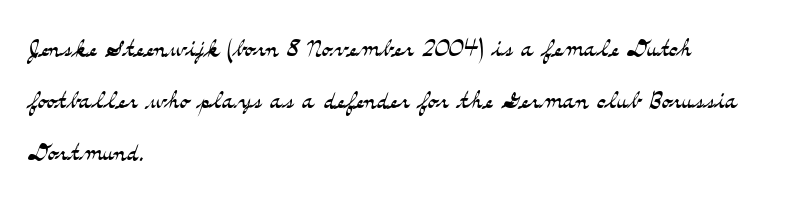
The image shows 33 px light, wide serif type; set left-aligned, normal line spacing (1.57x), normal letter spacing, not underlined; medium stroke contrast and a small x-height.
